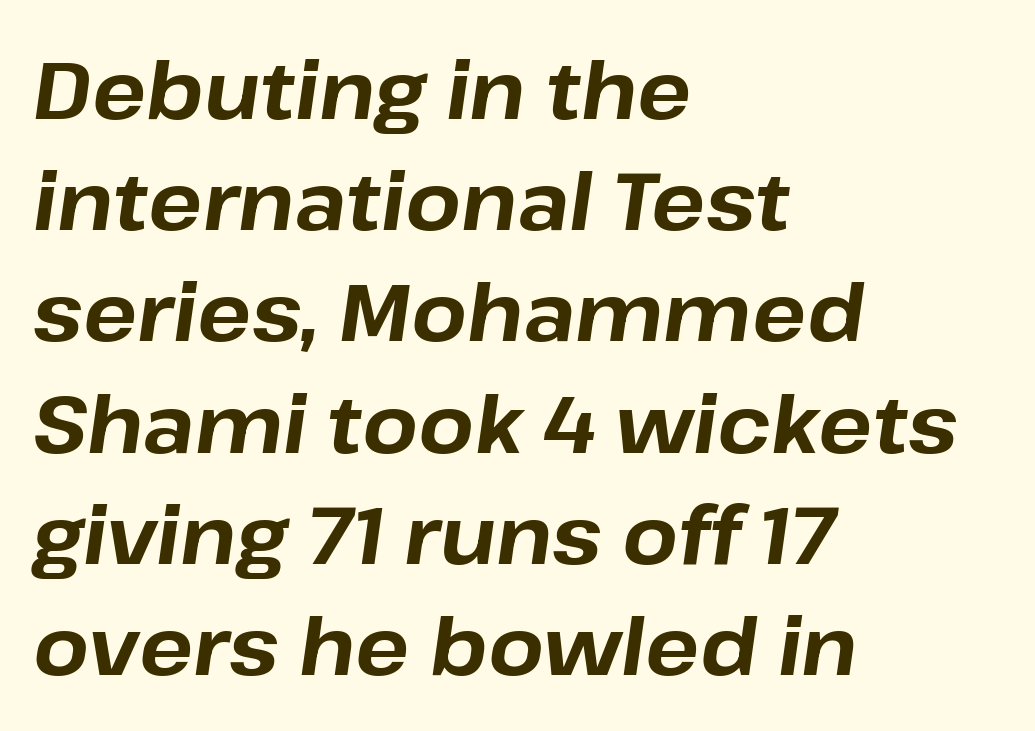
If you drew a line through each stem, it would be angled. Vertically, the passage feels balanced, rows spaced as you'd expect. Nobody touched the tracking dial on this one. Short and long lines alike share a common starting point at left.
